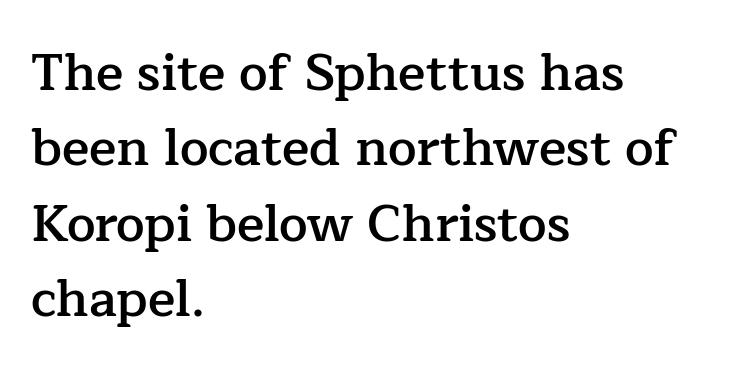
{"serif": "yes", "italic": "no", "bold": "semi", "weight": "semibold", "width": "normal", "stroke_contrast": "low", "x_height": "medium", "monospaced": "no", "underline": "no", "align": "left", "line_spacing": "normal", "line_spacing_ratio": 1.48, "letter_spacing": "normal", "letter_spacing_em": 0.0, "glyph_px": 51}
